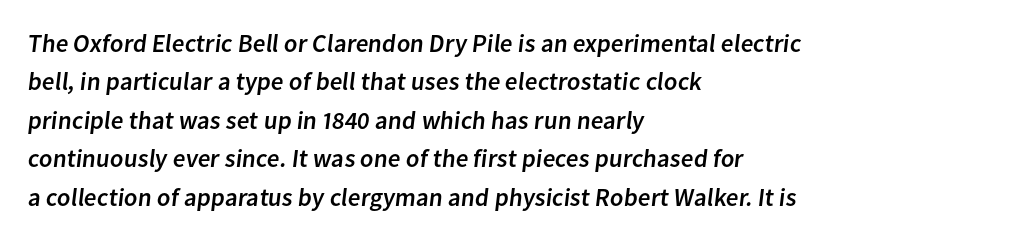
Q: Is the text underlined? A: No.
Q: How is the paragraph aligned? A: Left-aligned.
Q: Is the spacing between letters normal or unusually wide? A: Normal.
Q: Is the spacing between lines tight, normal or loose? A: Normal.
